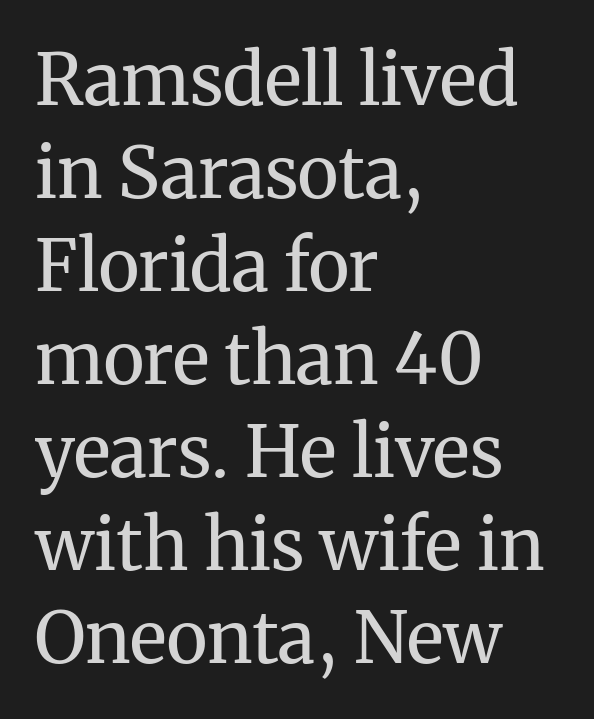
The image shows 71 px regular-weight serif type, upright; set left-aligned, normal line spacing (1.31x), normal letter spacing, not underlined; medium stroke contrast and a medium x-height.
